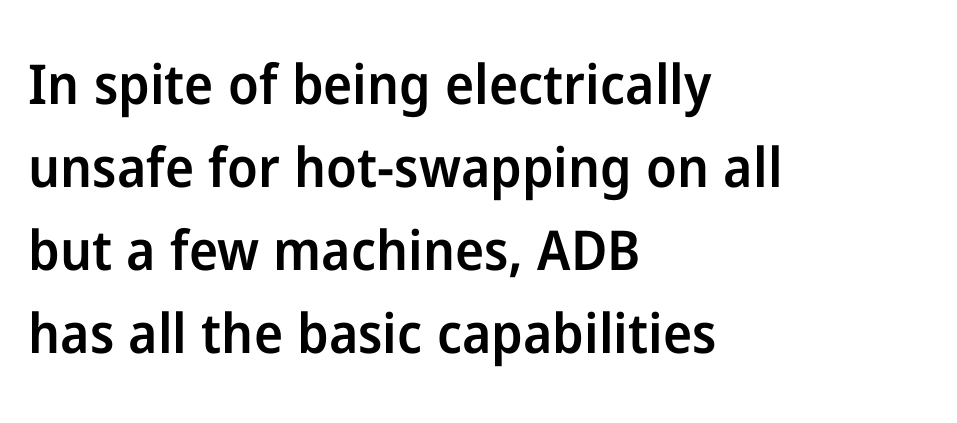
Q: Is the text bold? A: Semi-bold.
Q: Is the text italic (slanted)? A: No, it is upright.
Q: Is the typeface a serif or a sans-serif typeface? A: Sans-serif.
Q: Is the text underlined? A: No.
Q: How is the paragraph aligned? A: Left-aligned.
Q: Is the spacing between letters normal or unusually wide? A: Normal.
Q: Is the spacing between lines tight, normal or loose? A: Normal.
Q: Width (condensed, normal, or wide)? A: Normal.
Q: Stroke contrast? A: Low.
Q: x-height? A: Medium.
Q: Monospaced? A: No.
